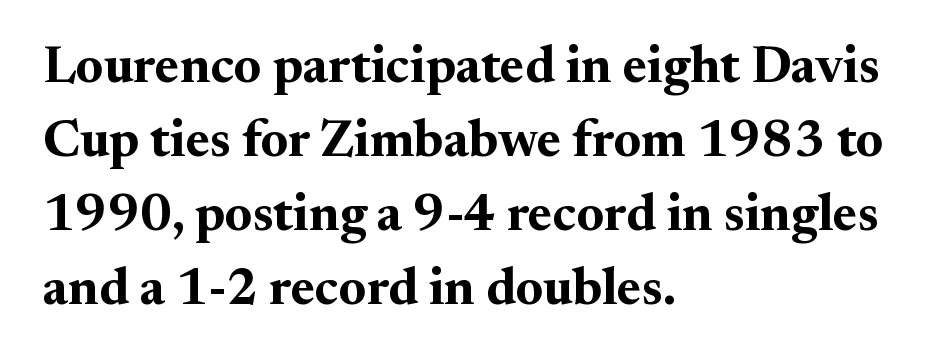
Is the block centered? No — it sits flush against the left margin. Here the glyphs are tracked normally, forming tight word shapes. Type style note: has serifs. Strokes here are thick enough to call this a true bold. Each row of text sits above clean, open space. Every stem runs plumb, perpendicular to the baseline.
